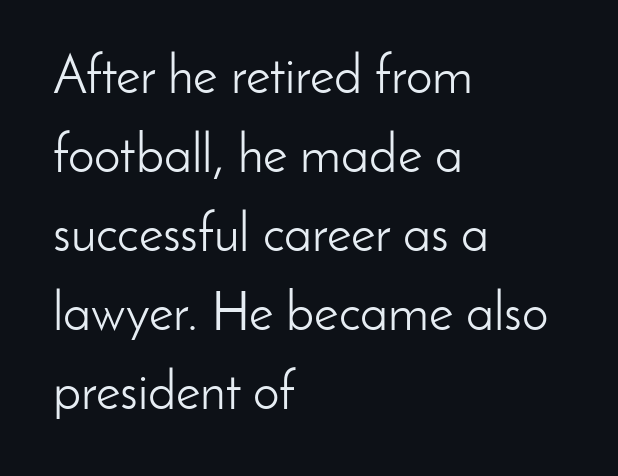
The image shows 53 px light sans-serif type, upright; set left-aligned, normal line spacing (1.49x), normal letter spacing, not underlined; low stroke contrast and a small x-height.
